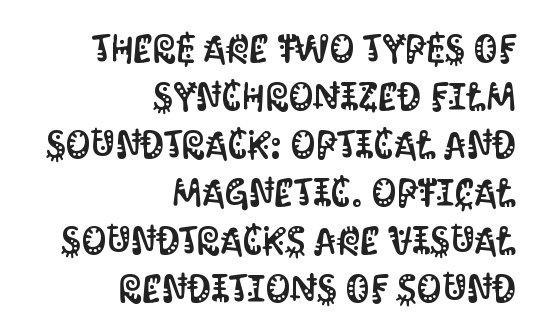
{"serif": "no", "italic": "no", "width": "condensed", "stroke_contrast": "medium", "x_height": "large", "monospaced": "no", "underline": "no", "align": "right", "line_spacing_ratio": 1.23, "letter_spacing": "normal", "letter_spacing_em": 0.0, "glyph_px": 39}
